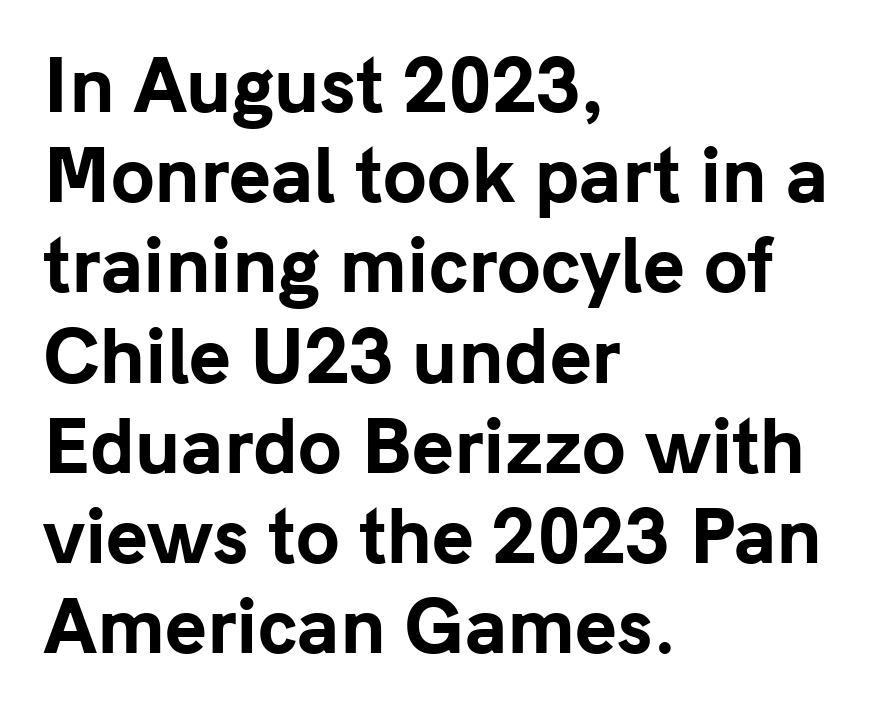
Nobody touched the tracking dial on this one. The axis of the letterforms is exactly vertical. Line starts are locked; line ends wander. Typographic density is high because the face is bold. The designer left line spacing at the default.
